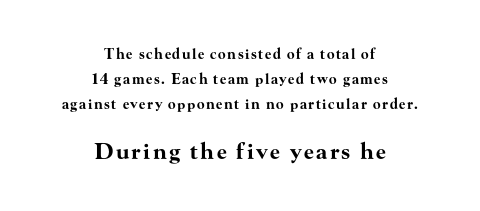
Q: Is the text bold? A: Yes.
Q: Is the text italic (slanted)? A: No, it is upright.
Q: Is the text underlined? A: No.
Q: How is the paragraph aligned? A: Centered.
Q: Which block of text is set in a larger size, the first (top) or the second (bottom)? A: The second (bottom) one.
